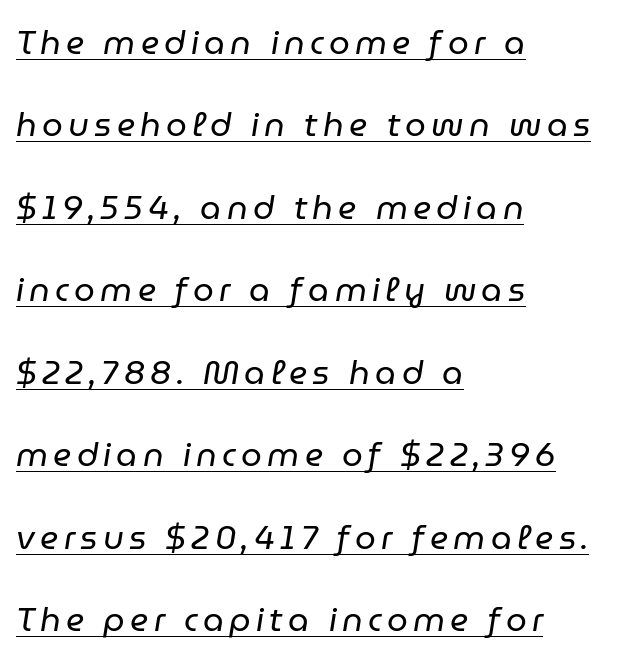
{"italic": "yes", "lean": "right", "slant_degrees": 9, "bold": "no", "weight": "regular", "width": "normal", "stroke_contrast": "low", "x_height": "medium", "monospaced": "no", "underline": "yes", "align": "left", "line_spacing": "loose", "line_spacing_ratio": 2.5, "glyph_px": 33}
